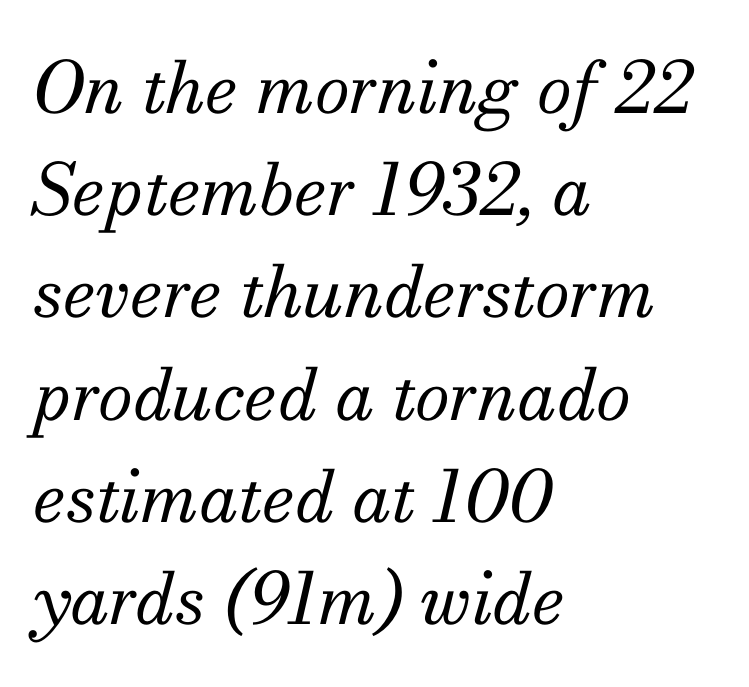
The image shows 71 px regular-weight serif type, italic (leaning right); set left-aligned, normal line spacing (1.44x), normal letter spacing, not underlined; medium stroke contrast and a small x-height.
